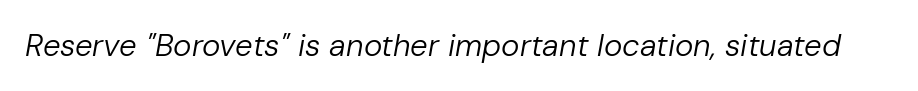
The image shows 31 px regular-weight type, italic (leaning right); set normal letter spacing, not underlined; low stroke contrast and a medium x-height.
